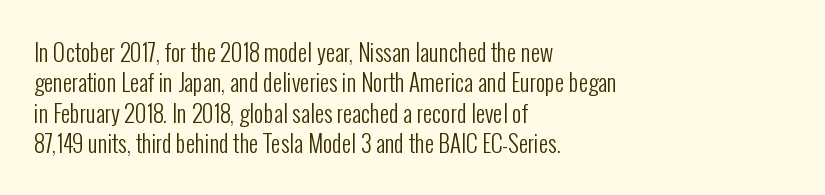
Q: Is the text bold? A: No.
Q: Is the text italic (slanted)? A: No, it is upright.
Q: Is the text underlined? A: No.
Q: How is the paragraph aligned? A: Left-aligned.
Q: Is the spacing between letters normal or unusually wide? A: Normal.
Q: Is the spacing between lines tight, normal or loose? A: Normal.
